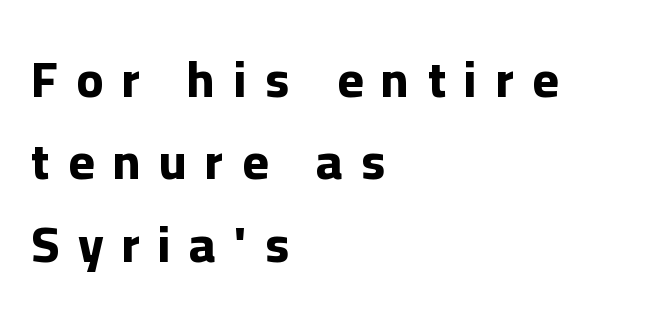
The image shows 50 px bold sans-serif type, upright; set left-aligned, normal line spacing (1.65x), unusually wide letter spacing (+0.37 em), not underlined; low stroke contrast and a medium x-height.
